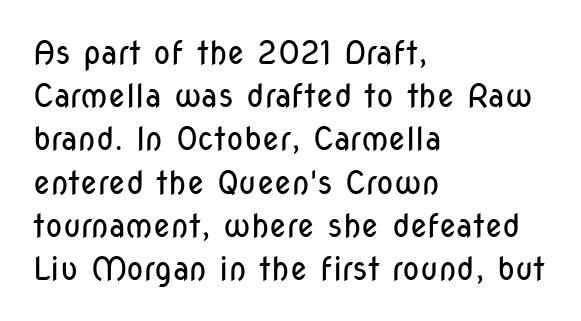
The image shows 32 px regular-weight, condensed sans-serif type, upright; set left-aligned, normal line spacing (1.35x), normal letter spacing, not underlined; low stroke contrast and a medium x-height.
